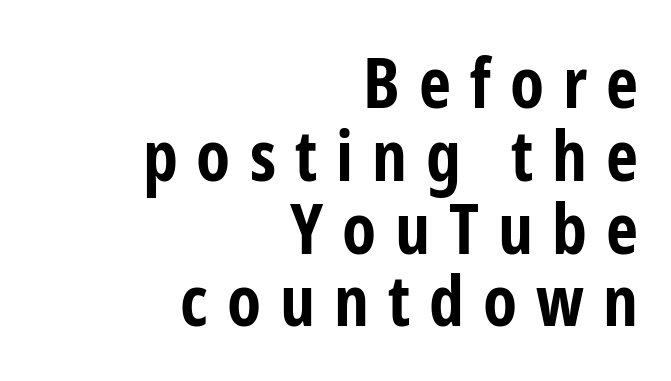
Honestly, there is no underline to notice here at all. Is the type bold? Yes — the strokes are clearly thick and heavy. In terms of posture, this sample is upright. The rendering shows plain stroke endings on the letterforms — a sans-serif design. How are the letters spaced? Widely, with obvious added tracking.
